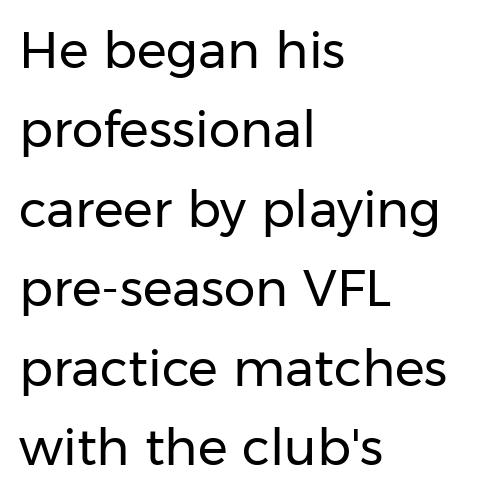
{"serif": "no", "italic": "no", "bold": "no", "weight": "regular", "width": "normal", "stroke_contrast": "low", "x_height": "medium", "monospaced": "no", "underline": "no", "align": "left", "line_spacing": "normal", "line_spacing_ratio": 1.59, "letter_spacing": "normal", "letter_spacing_em": 0.0, "glyph_px": 50}
